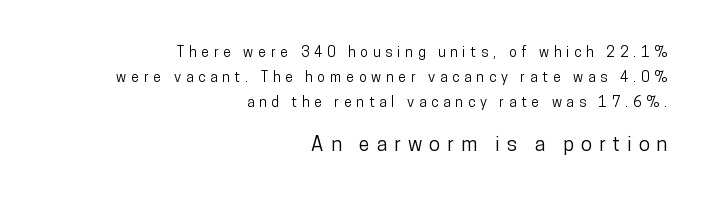
Top chunk: small. Bottom chunk: large. Observe the wide spacing: letters keep a clear distance from each other. Characters remain perfectly vertical along every line. The passage is arranged like a letterhead date or caption credit — flush right.
